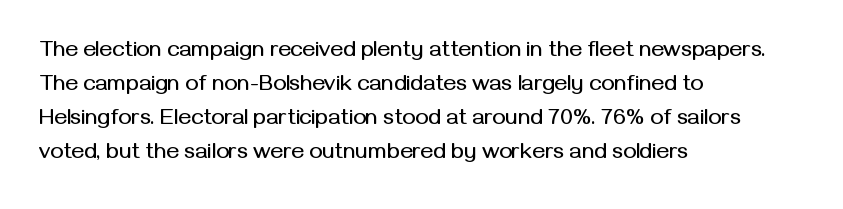
Students, observe: this is what conventionally led text looks like. This sample uses an upright cut, with every glyph sitting square on the baseline. A clean baseline with only descenders dipping below it. Each word holds together tightly as a unit, with standard inter-letter gaps.
